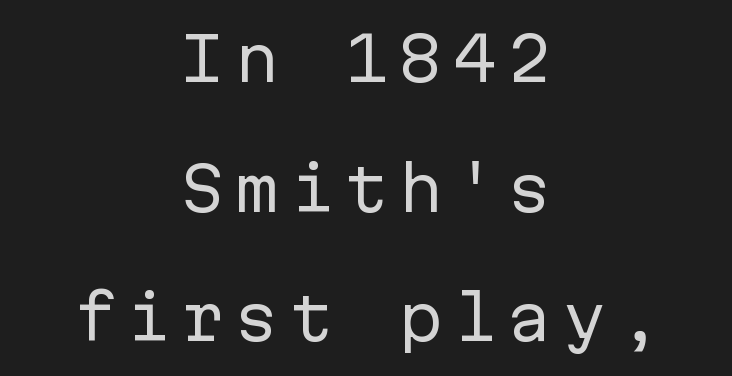
Q: Is the text bold? A: No.
Q: Is the text italic (slanted)? A: No, it is upright.
Q: Is the typeface a serif or a sans-serif typeface? A: Sans-serif.
Q: Is the text underlined? A: No.
Q: How is the paragraph aligned? A: Centered.
Q: Is the spacing between lines tight, normal or loose? A: Loose.
Q: Width (condensed, normal, or wide)? A: Normal.
Q: Stroke contrast? A: Low.
Q: x-height? A: Medium.
Q: Monospaced? A: Yes.
